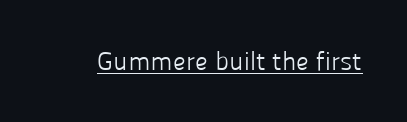
The image shows 26 px text type, upright; set normal letter spacing, underlined.
